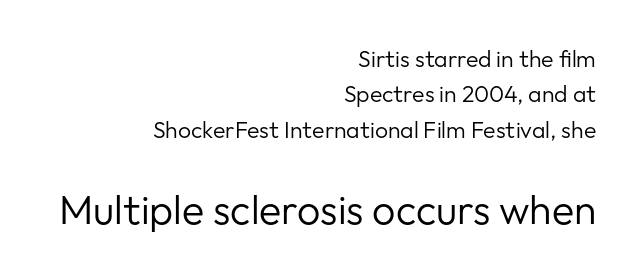
Q: Is the text bold? A: No.
Q: Is the text italic (slanted)? A: No, it is upright.
Q: Is the typeface a serif or a sans-serif typeface? A: Sans-serif.
Q: Is the text underlined? A: No.
Q: How is the paragraph aligned? A: Right-aligned.
Q: Is the spacing between letters normal or unusually wide? A: Normal.
Q: Is the spacing between lines tight, normal or loose? A: Normal.
Q: Which block of text is set in a larger size, the first (top) or the second (bottom)? A: The second (bottom) one.
Q: Width (condensed, normal, or wide)? A: Normal.
Q: Stroke contrast? A: Low.
Q: x-height? A: Medium.
Q: Monospaced? A: No.
